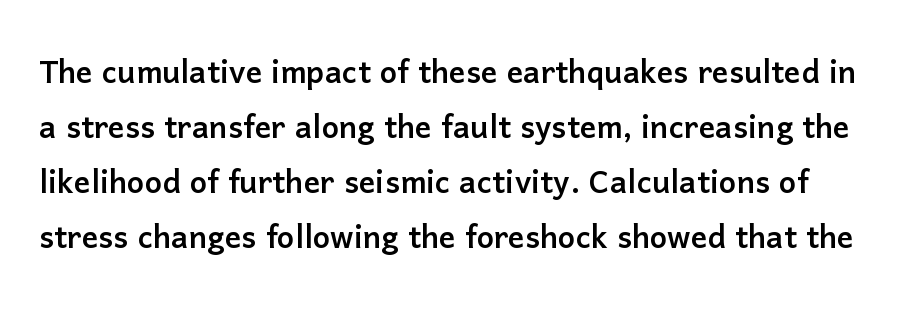
No feet cap the strokes, marking this as sans-serif type. No extra tracking has been applied to these lines. Words float on clear page, feet unadorned. You could not count columns in this text — the font is proportionally spaced.
